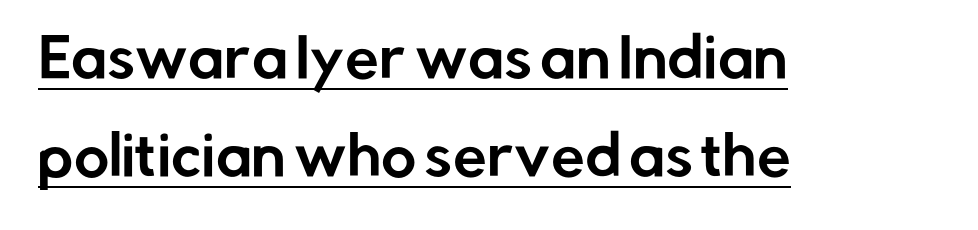
Q: Is the text italic (slanted)? A: No, it is upright.
Q: Is the typeface a serif or a sans-serif typeface? A: Sans-serif.
Q: Is the text underlined? A: Yes.
Q: How is the paragraph aligned? A: Left-aligned.
Q: Is the spacing between letters normal or unusually wide? A: Normal.
Q: Width (condensed, normal, or wide)? A: Normal.
Q: Stroke contrast? A: Low.
Q: x-height? A: Medium.
Q: Monospaced? A: No.
